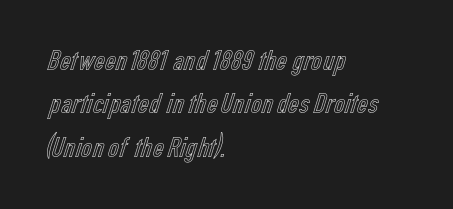
Inter-character spacing is left at the font's built-in metrics. The setting favours the left margin, as ordinary paragraphs usually do. The letters advance in unequal steps, a hallmark of proportional type. This sample keeps an unexceptional amount of space between lines.
